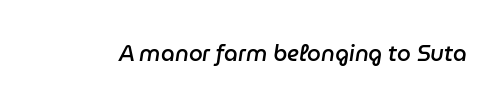
{"italic": "yes", "lean": "right", "slant_degrees": 9, "bold": "semi", "underline": "no", "letter_spacing": "normal", "letter_spacing_em": 0.0, "glyph_px": 22}
